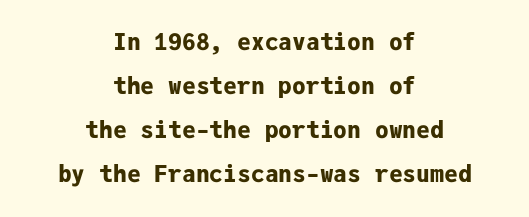
Honestly, there is no underline to notice here at all. The specimen reads as upright at a glance. This rendering leaves character spacing at its baseline value. This sample trades compactness for vertical openness between lines.
